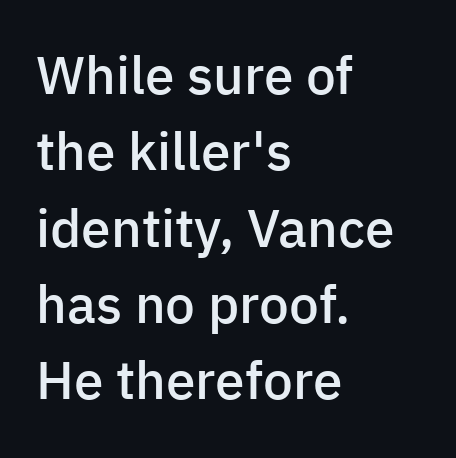
{"serif": "no", "italic": "no", "bold": "semi", "weight": "semibold", "width": "normal", "stroke_contrast": "low", "x_height": "medium", "monospaced": "no", "underline": "no", "align": "left", "line_spacing": "normal", "line_spacing_ratio": 1.44, "letter_spacing": "normal", "letter_spacing_em": 0.0, "glyph_px": 53}
